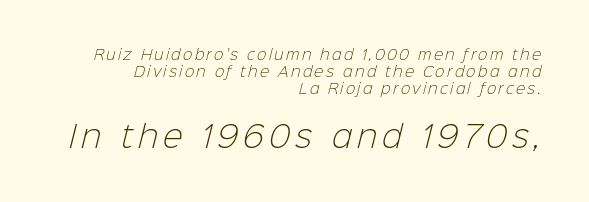
{"serif": "no", "bold": "no", "weight": "light", "width": "normal", "stroke_contrast": "low", "x_height": "medium", "monospaced": "no", "underline": "no", "align": "right", "line_spacing_ratio": 1.21, "larger_block": "second", "size_ratio": 2.14, "glyph_px": 30}
